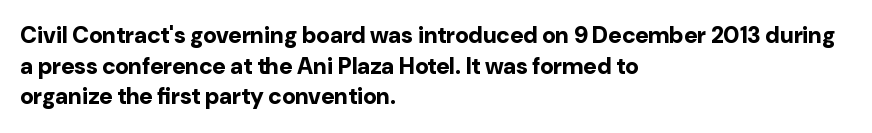
The image shows 23 px bold type, upright; set left-aligned, normal line spacing (1.33x), normal letter spacing, not underlined.
